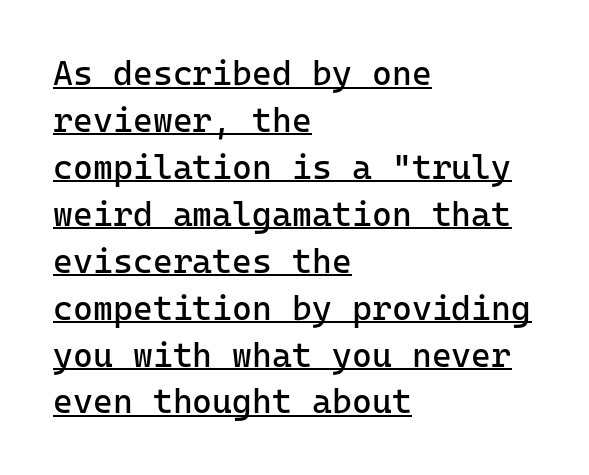
Nobody touched the tracking dial on this one. This block has exactly the height ordinary leading produces. Is the stroke heavy? The answer is a plain regular-or-lighter. Stroke terminals: plain, sans-serif.
